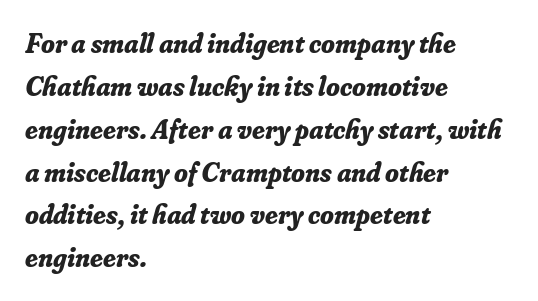
The letters sit at their default tracking, neither squeezed nor spread. Students, this is bold: see how much ink each stroke carries. Each letter's strokes conclude with small projecting serifs. Italic: yes, the glyphs are oblique. Descenders are the only things crossing below the line.
